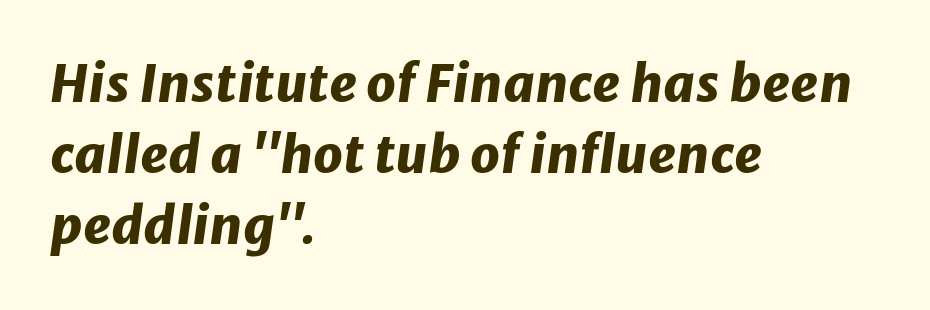
Q: Is the text bold? A: Yes.
Q: Is the text italic (slanted)? A: Yes, it leans right by about 8 degrees.
Q: Is the text underlined? A: No.
Q: How is the paragraph aligned? A: Left-aligned.
Q: Is the spacing between letters normal or unusually wide? A: Normal.
Q: Is the spacing between lines tight, normal or loose? A: Normal.
Q: Width (condensed, normal, or wide)? A: Normal.
Q: Stroke contrast? A: Low.
Q: x-height? A: Medium.
Q: Monospaced? A: No.
